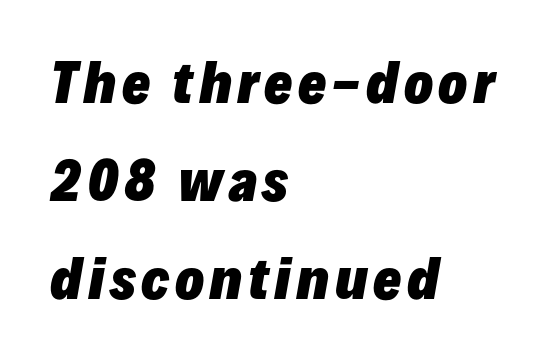
The image shows 53 px heavy type, italic (leaning right); set left-aligned, line spacing 1.85x, not underlined; low stroke contrast and a medium x-height.
